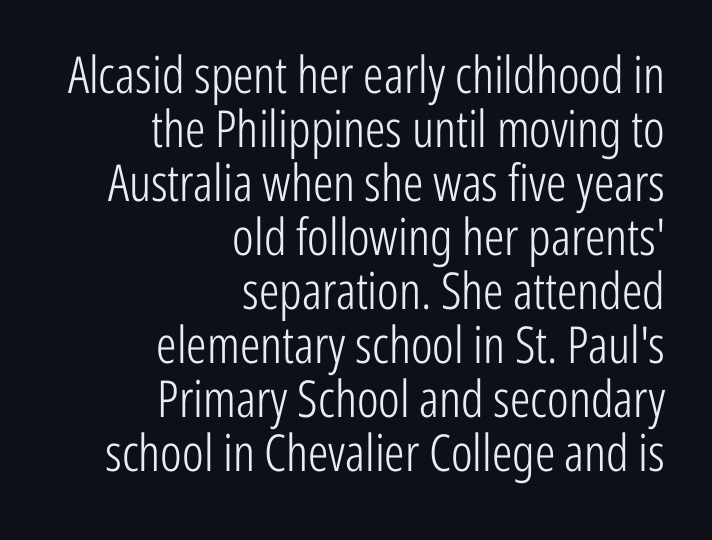
Q: Is the text bold? A: No.
Q: Is the text italic (slanted)? A: No, it is upright.
Q: Is the typeface a serif or a sans-serif typeface? A: Sans-serif.
Q: Is the text underlined? A: No.
Q: How is the paragraph aligned? A: Right-aligned.
Q: Is the spacing between letters normal or unusually wide? A: Normal.
Q: Is the spacing between lines tight, normal or loose? A: Tight.
Q: Width (condensed, normal, or wide)? A: Condensed.
Q: Stroke contrast? A: Low.
Q: x-height? A: Medium.
Q: Monospaced? A: No.
